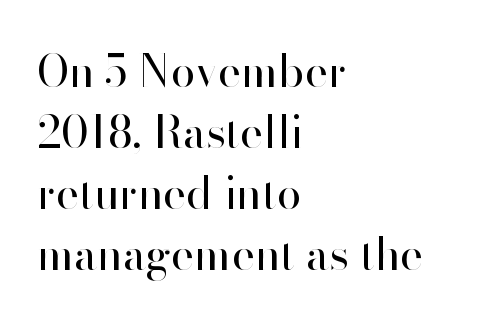
The image shows 44 px regular-weight sans-serif type, upright; set left-aligned, normal line spacing (1.39x), normal letter spacing, not underlined; high stroke contrast and a small x-height.
